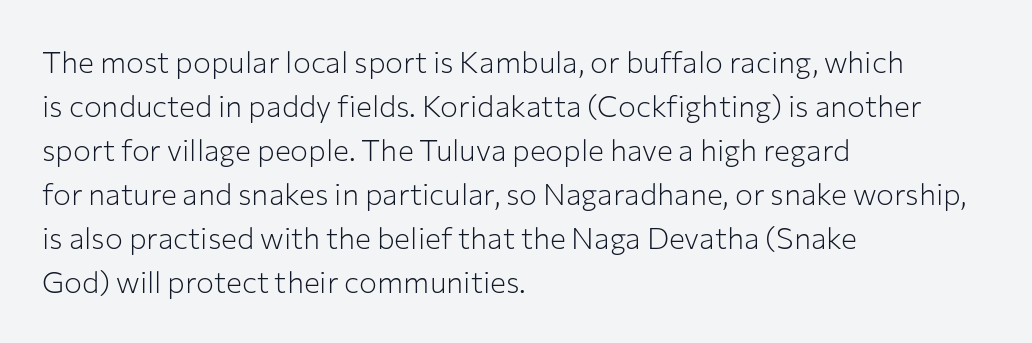
Q: Is the text bold? A: No.
Q: Is the text italic (slanted)? A: No, it is upright.
Q: Is the typeface a serif or a sans-serif typeface? A: Sans-serif.
Q: Is the text underlined? A: No.
Q: How is the paragraph aligned? A: Left-aligned.
Q: Is the spacing between letters normal or unusually wide? A: Normal.
Q: Is the spacing between lines tight, normal or loose? A: Normal.
Q: Width (condensed, normal, or wide)? A: Normal.
Q: Stroke contrast? A: Low.
Q: x-height? A: Medium.
Q: Monospaced? A: No.
